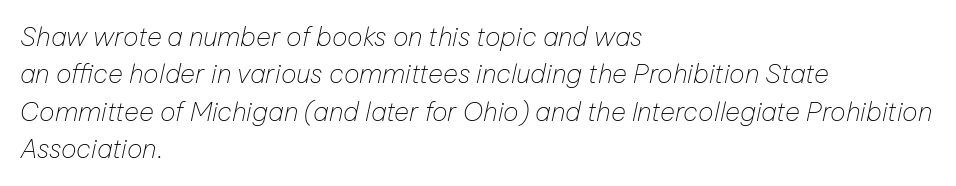
{"italic": "yes", "lean": "right", "slant_degrees": 12, "bold": "no", "underline": "no", "align": "left", "line_spacing": "normal", "line_spacing_ratio": 1.44, "letter_spacing": "normal", "letter_spacing_em": 0.0, "glyph_px": 26}
